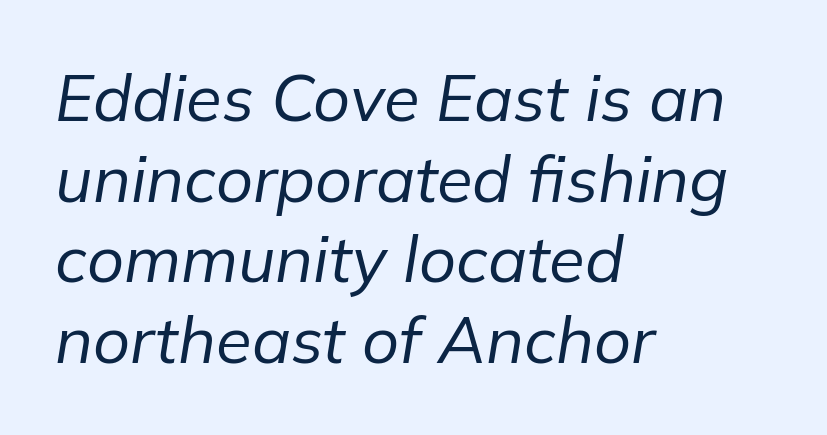
No word sits above an underline. Proportional: the letters do not fall into vertical columns. Caption: multi-line text, flush left, ragged right. Tall strokes in this sample are angled rather than plumb. The horizontal fit of the characters is conventional and even. On a weight scale, this lands at 450 or below.
